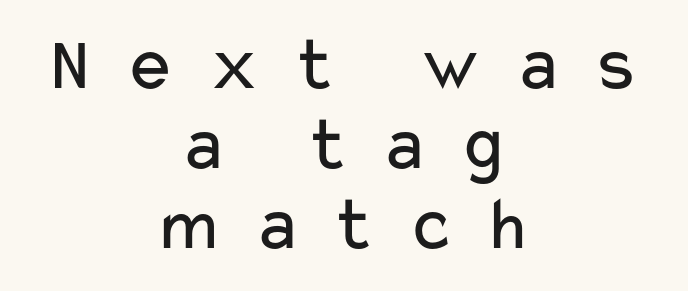
Q: Is the text bold? A: No.
Q: Is the text italic (slanted)? A: No, it is upright.
Q: Is the typeface a serif or a sans-serif typeface? A: Sans-serif.
Q: Is the text underlined? A: No.
Q: How is the paragraph aligned? A: Centered.
Q: Is the spacing between letters normal or unusually wide? A: Unusually wide.
Q: Is the spacing between lines tight, normal or loose? A: Tight.
Q: Width (condensed, normal, or wide)? A: Wide.
Q: Stroke contrast? A: Low.
Q: x-height? A: Medium.
Q: Monospaced? A: No.
